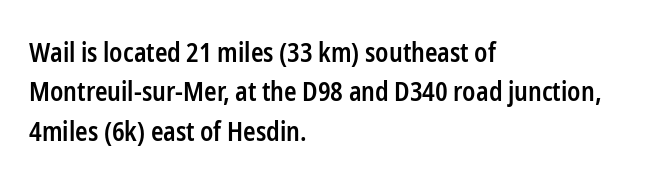
{"italic": "no", "bold": "semi", "underline": "no", "align": "left", "line_spacing": "normal", "line_spacing_ratio": 1.51, "letter_spacing": "normal", "letter_spacing_em": 0.0, "glyph_px": 26}
